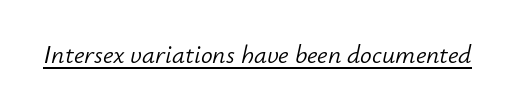
The image shows 26 px text type, italic (leaning right); set normal letter spacing, underlined.
